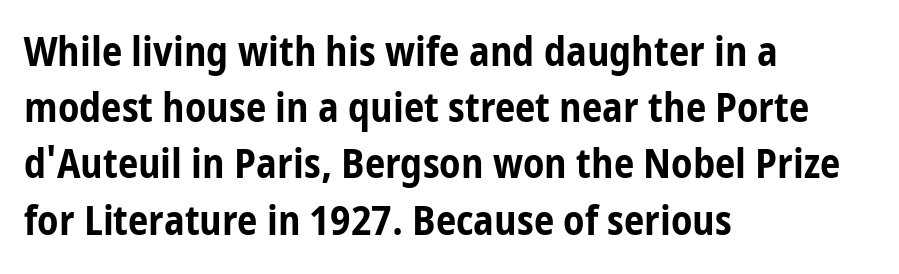
{"serif": "no", "italic": "no", "bold": "yes", "weight": "bold", "width": "condensed", "stroke_contrast": "low", "x_height": "medium", "monospaced": "no", "underline": "no", "align": "left", "line_spacing": "normal", "line_spacing_ratio": 1.37, "letter_spacing": "normal", "letter_spacing_em": 0.0, "glyph_px": 41}
